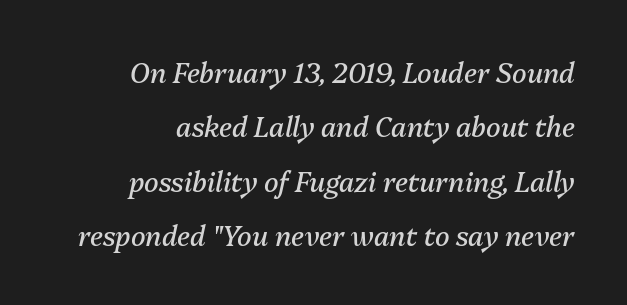
{"italic": "yes", "lean": "right", "slant_degrees": 13, "bold": "no", "underline": "no", "line_spacing": "loose", "line_spacing_ratio": 2.01, "letter_spacing": "normal", "letter_spacing_em": 0.0, "glyph_px": 27}
